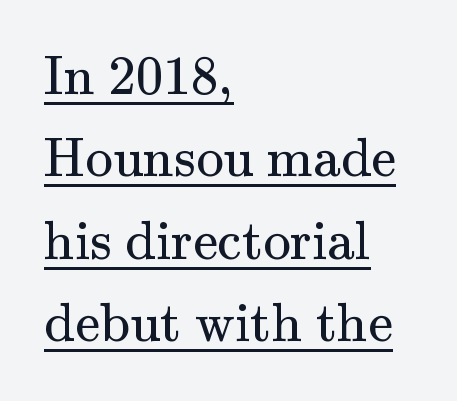
Q: Is the text bold? A: No.
Q: Is the text italic (slanted)? A: No, it is upright.
Q: Is the typeface a serif or a sans-serif typeface? A: Serif.
Q: Is the text underlined? A: Yes.
Q: How is the paragraph aligned? A: Left-aligned.
Q: Is the spacing between letters normal or unusually wide? A: Normal.
Q: Is the spacing between lines tight, normal or loose? A: Normal.
Q: Width (condensed, normal, or wide)? A: Normal.
Q: Stroke contrast? A: Medium.
Q: x-height? A: Small.
Q: Monospaced? A: No.
